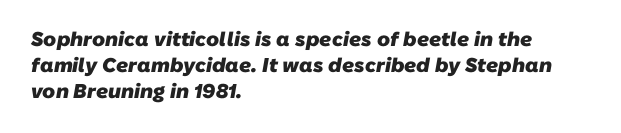
Set as a true bold cut, around the 700 mark. The line-height multiplier appears to be the usual default. Underline: absent. Leftover space on each line is placed entirely after the last word.
